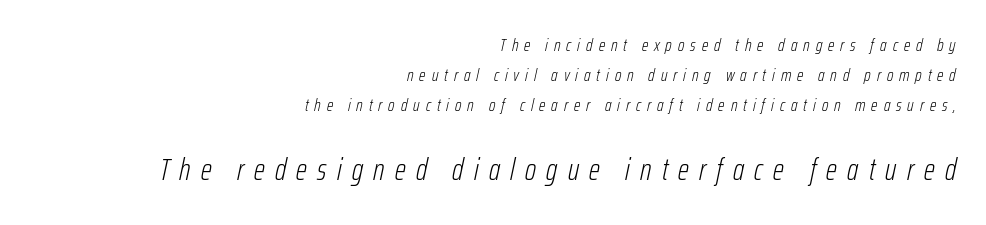
{"italic": "yes", "lean": "right", "slant_degrees": 12, "bold": "no", "weight": "light", "width": "condensed", "stroke_contrast": "low", "x_height": "medium", "monospaced": "no", "underline": "no", "align": "right", "line_spacing": "normal", "line_spacing_ratio": 1.66, "letter_spacing": "wide", "letter_spacing_em": 0.33, "larger_block": "second", "size_ratio": 1.72, "glyph_px": 31}
